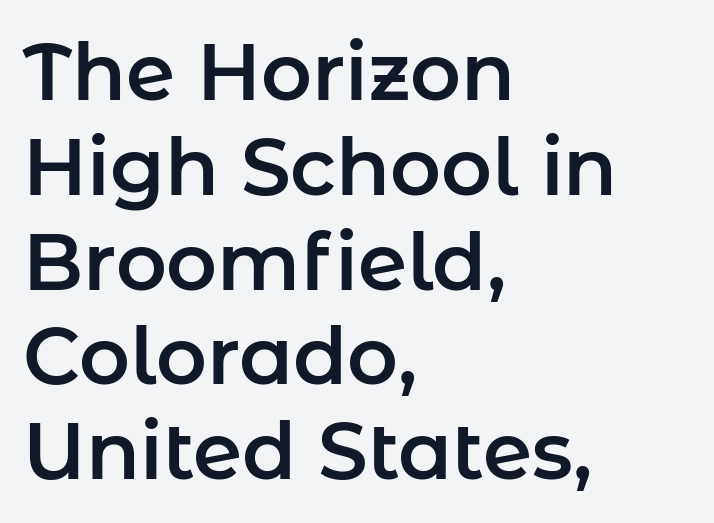
The image shows 79 px sans-serif type, upright; set left-aligned, line spacing 1.2x, normal letter spacing, not underlined; low stroke contrast and a medium x-height.
